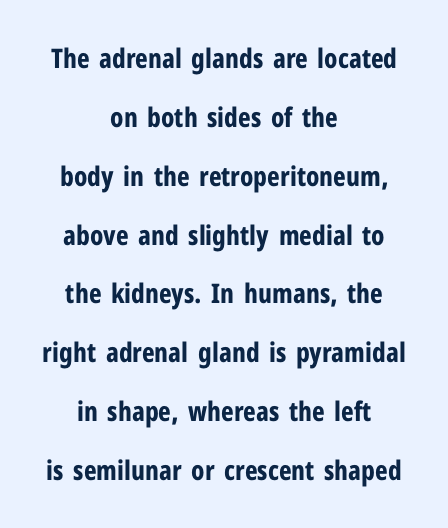
Caption: bold face, heavy strokes. The letters stand straight up with perfectly vertical stems. Tracking value appears to be zero — textbook default spacing. Nobody drew a line under any word here. These lines are centered, leaving both edges ragged. Regarding leading, the lines here are spaced well apart.
